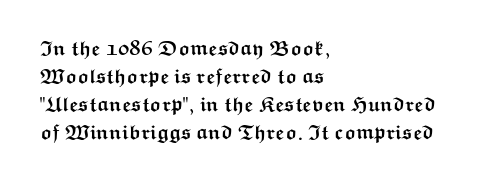
The image shows 20 px bold type, upright; set left-aligned, normal line spacing (1.4x), normal letter spacing, not underlined.
